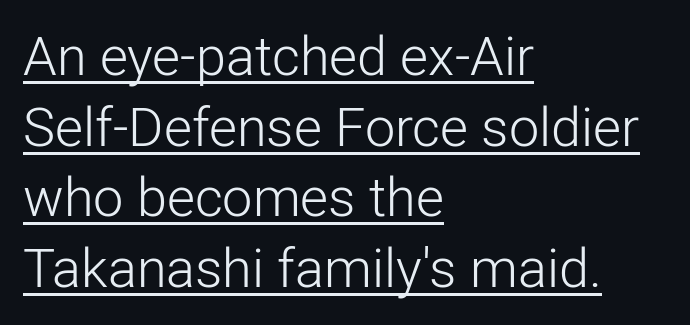
{"serif": "no", "italic": "no", "bold": "no", "weight": "light", "width": "normal", "stroke_contrast": "low", "x_height": "medium", "monospaced": "no", "underline": "yes", "align": "left", "line_spacing": "normal", "line_spacing_ratio": 1.31, "letter_spacing": "normal", "letter_spacing_em": 0.0, "glyph_px": 54}
